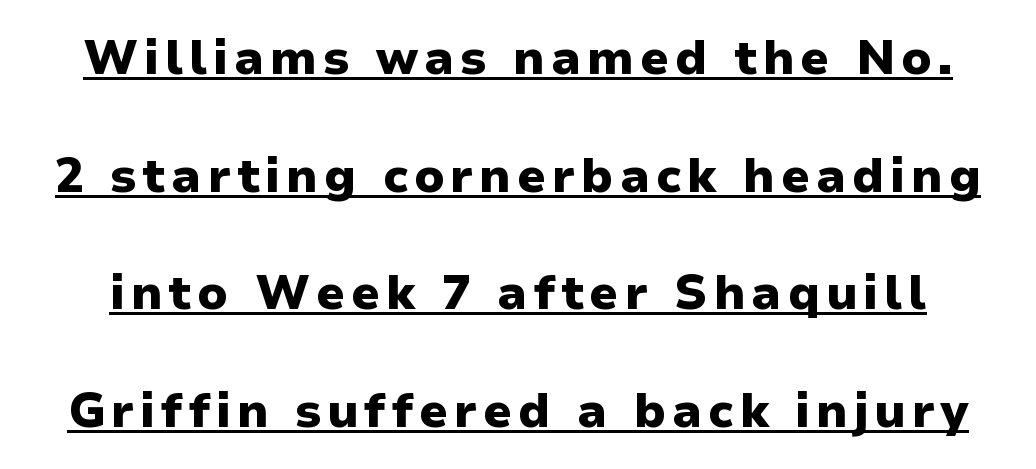
{"serif": "no", "italic": "no", "bold": "yes", "weight": "heavy", "width": "normal", "stroke_contrast": "low", "x_height": "medium", "monospaced": "no", "underline": "yes", "line_spacing": "loose", "line_spacing_ratio": 2.45, "glyph_px": 48}
